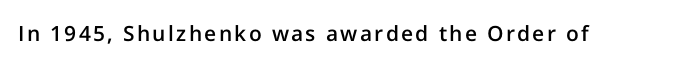
{"italic": "no", "bold": "semi", "underline": "no", "glyph_px": 21}
